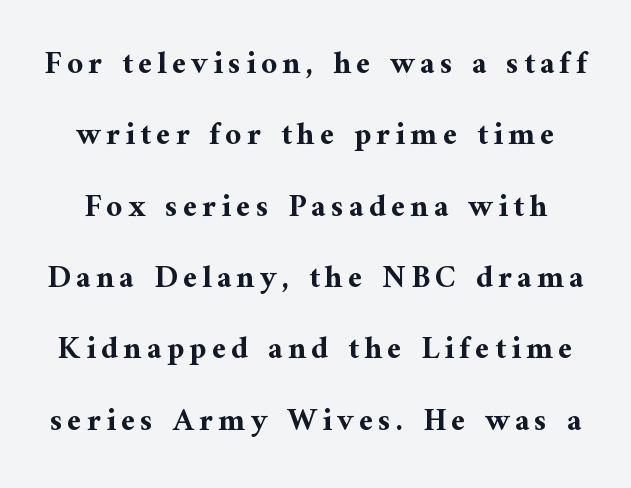
The image shows 32 px bold serif type, upright; set loose line spacing (2.23x), not underlined; medium stroke contrast and a medium x-height.
